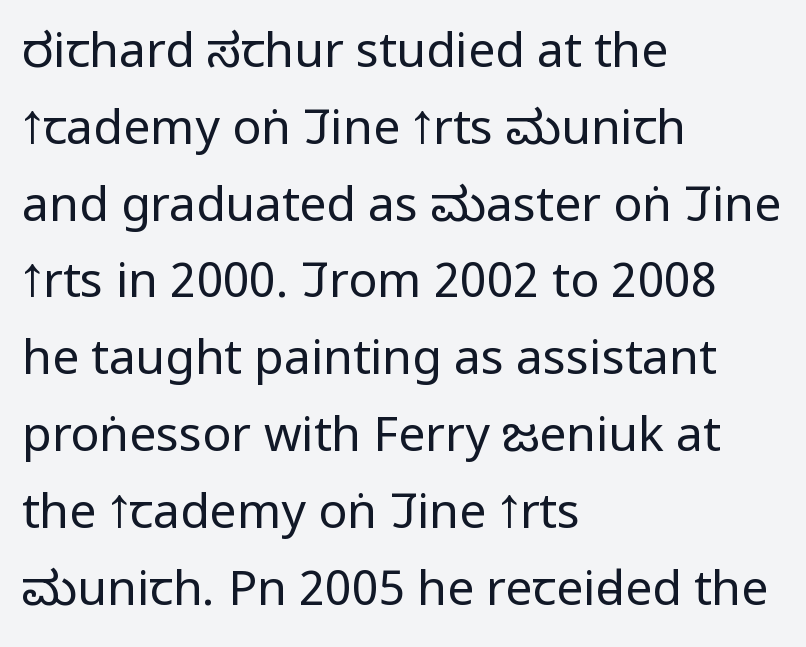
The rendering uses natural spacing where letterforms have individual widths. Stems here are at most as thick as an everyday book face. The text was rendered using a sans face with plain stroke endings. Every stem runs plumb, perpendicular to the baseline. The zone under the glyphs is completely vacant.
